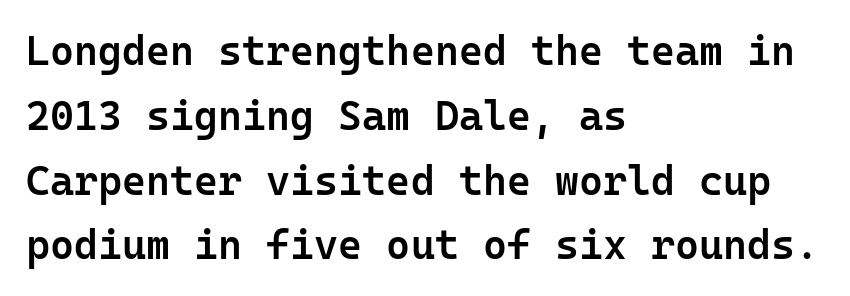
{"serif": "no", "italic": "no", "bold": "semi", "weight": "semibold", "width": "normal", "stroke_contrast": "low", "x_height": "medium", "monospaced": "yes", "underline": "no", "align": "left", "line_spacing": "normal", "line_spacing_ratio": 1.58, "letter_spacing": "normal", "letter_spacing_em": 0.0, "glyph_px": 41}
